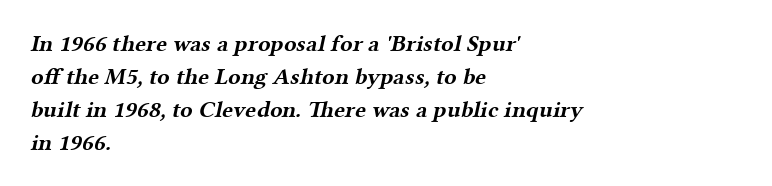
Q: Is the text bold? A: Yes.
Q: Is the text underlined? A: No.
Q: How is the paragraph aligned? A: Left-aligned.
Q: Is the spacing between letters normal or unusually wide? A: Normal.
Q: Is the spacing between lines tight, normal or loose? A: Normal.
